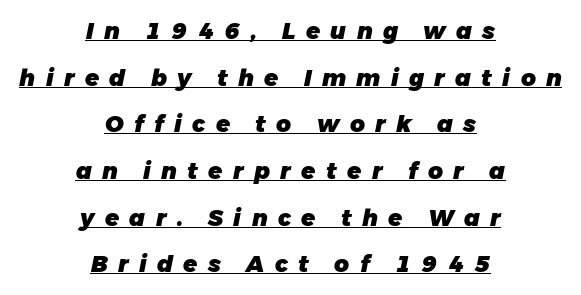
{"italic": "yes", "lean": "right", "slant_degrees": 11, "bold": "yes", "underline": "yes", "align": "center", "line_spacing": "loose", "line_spacing_ratio": 2.03, "letter_spacing": "wide", "letter_spacing_em": 0.45, "glyph_px": 23}
